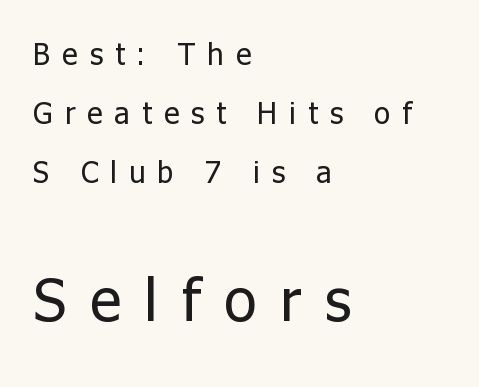
The gap between lines stays unmarked. Does the type have serifs? No, each stem ends abruptly. The letterforms stand isolated, each surrounded by extra space. Note the varied advance widths — an 'i' is clearly narrower than an 'm'. The font is comparable to plain body text, perhaps lighter. Upright lettering throughout.
